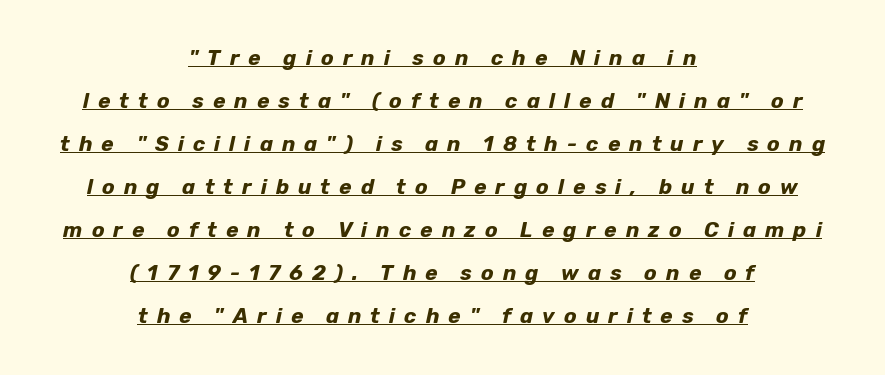
The image shows 21 px bold type, italic (leaning right); set centered, loose line spacing (2.05x), unusually wide letter spacing (+0.43 em), underlined.
